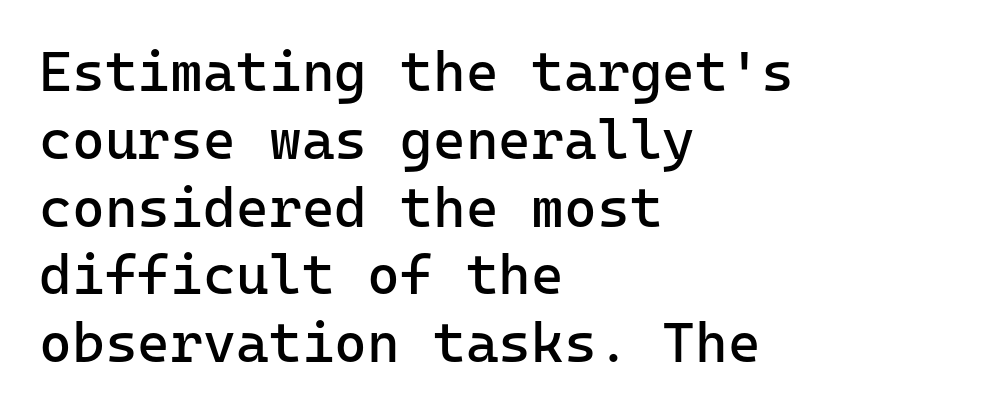
Q: Is the text bold? A: No.
Q: Is the text italic (slanted)? A: No, it is upright.
Q: Is the typeface a serif or a sans-serif typeface? A: Sans-serif.
Q: Is the text underlined? A: No.
Q: How is the paragraph aligned? A: Left-aligned.
Q: Is the spacing between letters normal or unusually wide? A: Normal.
Q: Width (condensed, normal, or wide)? A: Normal.
Q: Stroke contrast? A: Low.
Q: x-height? A: Medium.
Q: Monospaced? A: Yes.
